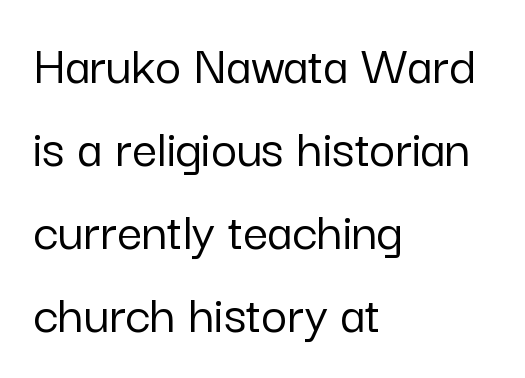
The image shows 56 px sans-serif type, upright; set left-aligned, normal line spacing (1.48x), normal letter spacing, not underlined; low stroke contrast and a medium x-height.
